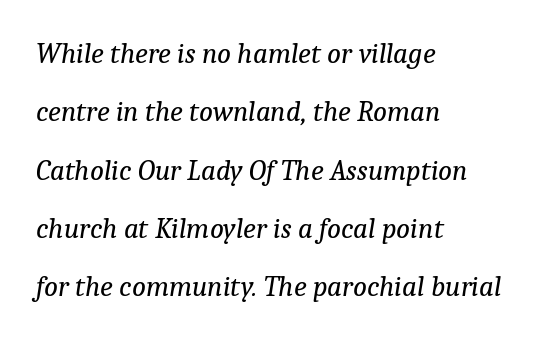
{"serif": "yes", "italic": "yes", "lean": "right", "slant_degrees": 9, "bold": "no", "weight": "regular", "width": "normal", "stroke_contrast": "low", "x_height": "medium", "monospaced": "no", "underline": "no", "align": "left", "line_spacing": "loose", "line_spacing_ratio": 2.01, "letter_spacing": "normal", "letter_spacing_em": 0.0, "glyph_px": 29}
